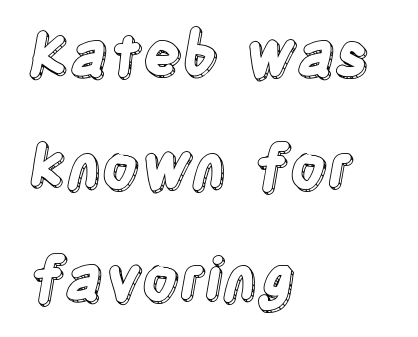
The lines in this sample share a left origin and differ only in where they stop. A clean baseline with only descenders dipping below it. Here the designer chose a conventional face with non-uniform glyph widths. Short note: letters normally spaced. The line-height multiplier appears high, well above default.
